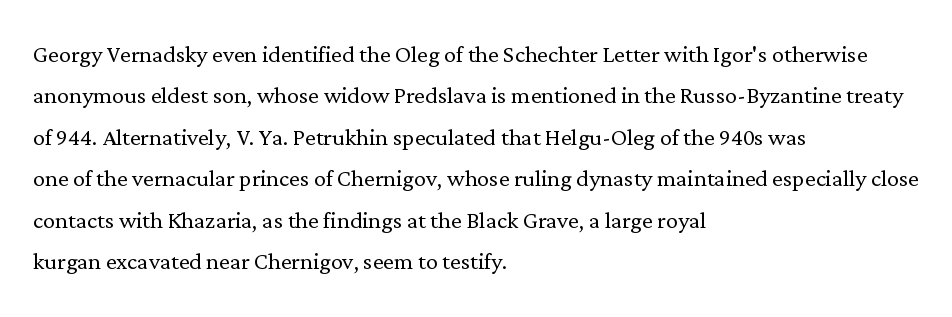
The image shows 30 px light serif type, upright; set left-aligned, normal line spacing (1.38x), normal letter spacing, not underlined; low stroke contrast and a medium x-height.
